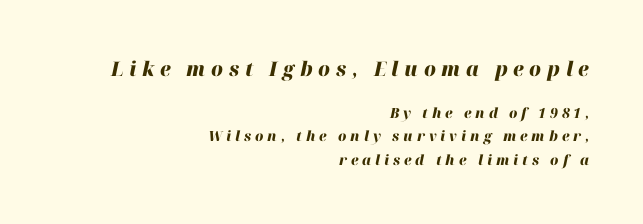
{"italic": "yes", "lean": "right", "slant_degrees": 12, "bold": "yes", "underline": "no", "align": "right", "line_spacing": "normal", "line_spacing_ratio": 1.66, "letter_spacing": "wide", "letter_spacing_em": 0.28, "larger_block": "first", "size_ratio": 1.43, "glyph_px": 20}
